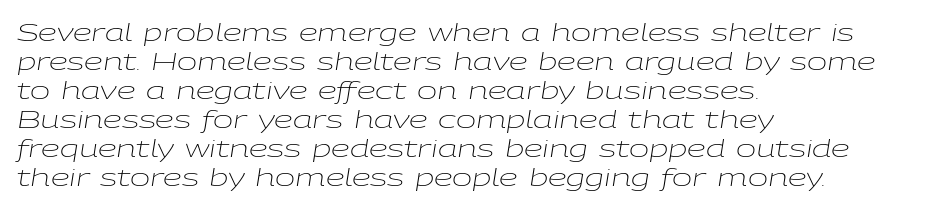
{"italic": "yes", "lean": "right", "slant_degrees": 9, "bold": "no", "underline": "no", "align": "left", "line_spacing_ratio": 1.21, "letter_spacing": "normal", "letter_spacing_em": 0.0, "glyph_px": 24}
